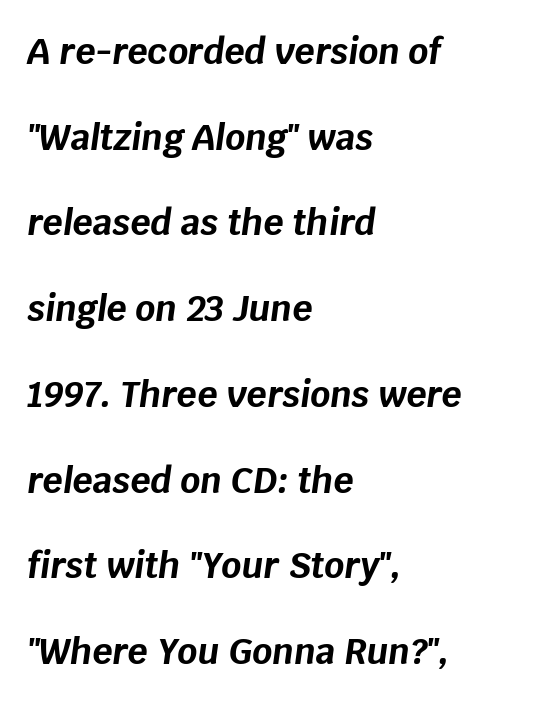
Q: Is the text bold? A: Yes.
Q: Is the text italic (slanted)? A: Yes, it leans right by about 8 degrees.
Q: Is the text underlined? A: No.
Q: How is the paragraph aligned? A: Left-aligned.
Q: Is the spacing between letters normal or unusually wide? A: Normal.
Q: Is the spacing between lines tight, normal or loose? A: Loose.
Q: Width (condensed, normal, or wide)? A: Normal.
Q: Stroke contrast? A: Low.
Q: x-height? A: Large.
Q: Monospaced? A: No.
